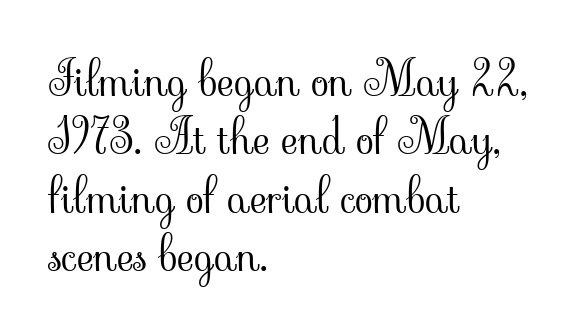
Q: Is the text bold? A: No.
Q: Is the text italic (slanted)? A: No, it is upright.
Q: Is the typeface a serif or a sans-serif typeface? A: Serif.
Q: Is the text underlined? A: No.
Q: How is the paragraph aligned? A: Left-aligned.
Q: Is the spacing between letters normal or unusually wide? A: Normal.
Q: Width (condensed, normal, or wide)? A: Normal.
Q: Stroke contrast? A: Low.
Q: x-height? A: Small.
Q: Monospaced? A: No.
